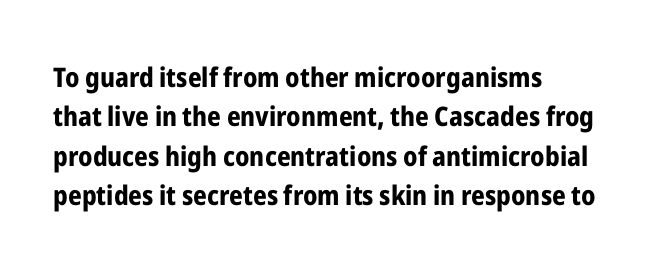
{"italic": "no", "bold": "yes", "underline": "no", "line_spacing": "normal", "line_spacing_ratio": 1.46, "letter_spacing": "normal", "letter_spacing_em": 0.0, "glyph_px": 27}
